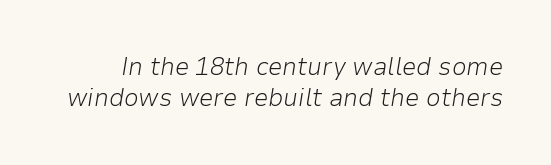
Q: Is the text bold? A: No.
Q: Is the text italic (slanted)? A: Yes, it leans right by about 9 degrees.
Q: Is the text underlined? A: No.
Q: Is the spacing between letters normal or unusually wide? A: Normal.
